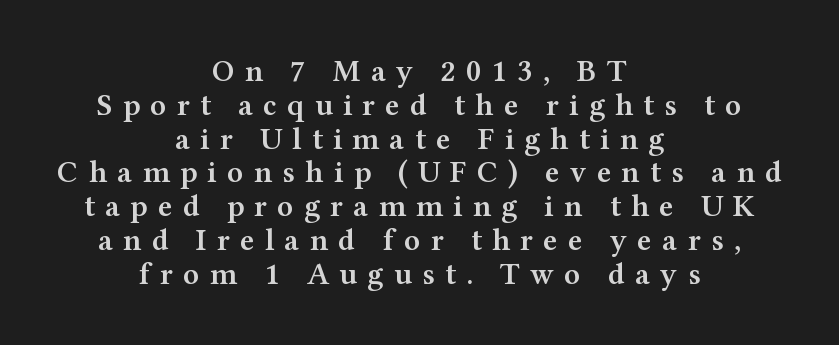
In terms of letterspacing, this is a distinctly airy, spread setting. The designer dialed line spacing down below the default. The letters stand straight up with perfectly vertical stems. Teacher's note: observe the equal gaps on both sides — that is centered alignment. Character widths vary here, with narrow letters taking less room than wide ones.
